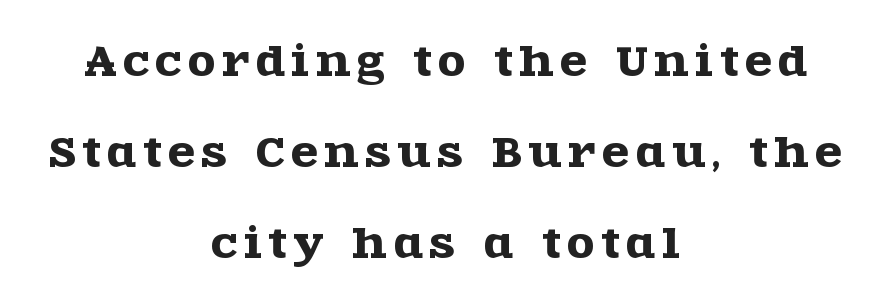
The image shows 39 px wide serif type, upright; set centered, loose line spacing (2.33x), not underlined; a large x-height.
